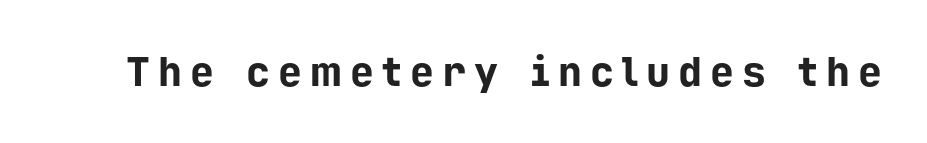
Q: Is the text bold? A: Yes.
Q: Is the text italic (slanted)? A: No, it is upright.
Q: Is the typeface a serif or a sans-serif typeface? A: Sans-serif.
Q: Is the text underlined? A: No.
Q: Is the spacing between letters normal or unusually wide? A: Unusually wide.
Q: Width (condensed, normal, or wide)? A: Normal.
Q: Stroke contrast? A: Low.
Q: x-height? A: Medium.
Q: Monospaced? A: Yes.
